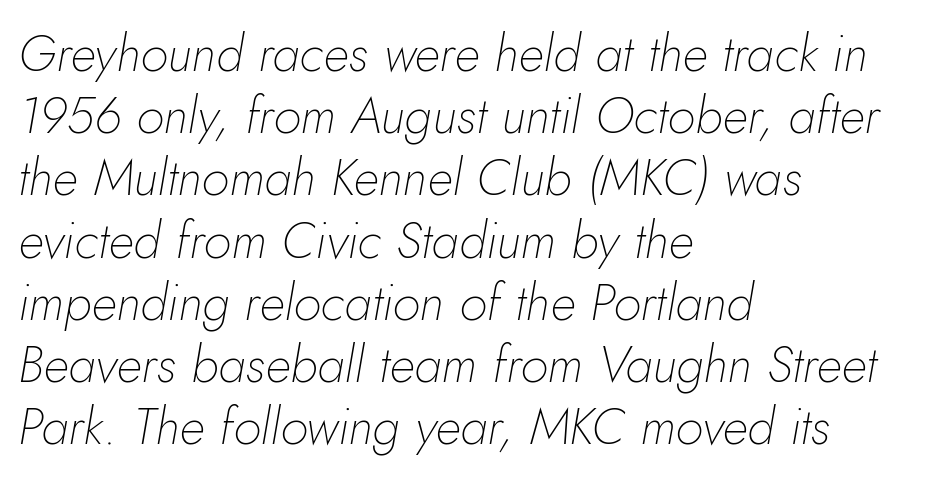
Tall strokes in this sample are angled rather than plumb. A student would call this left alignment; a typographer would say flush left, rag right. The passage shown is typed in a proportional face where columns would drift. Nobody touched the tracking dial on this one.
